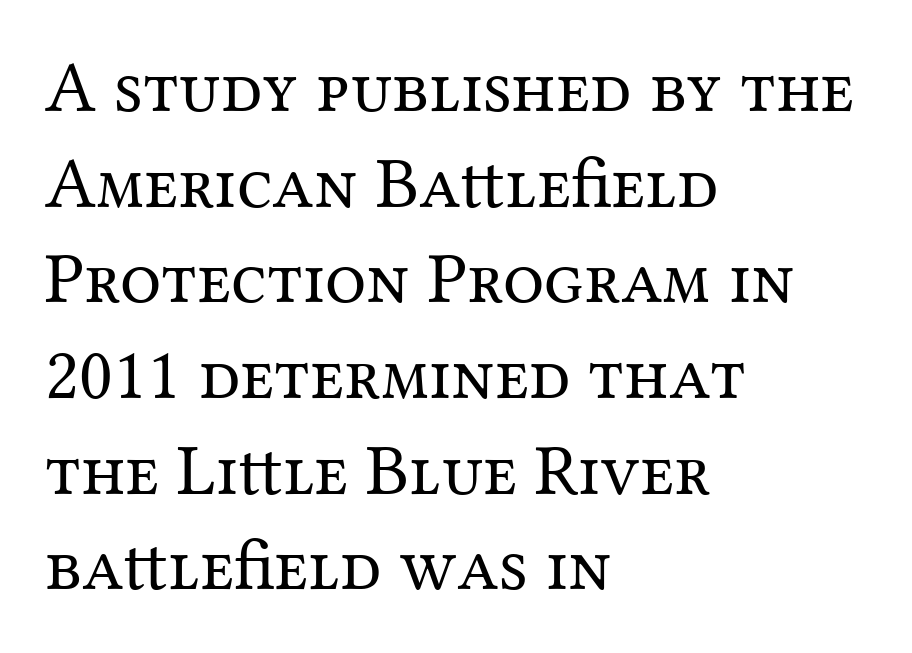
The rendering shows small feet on the letterforms — a serif design. The passage shown is typed in a proportional face where columns would drift. Caption: standard tracking, unaltered. Bold? No — there's no thickening of the strokes. The lettering holds an erect, upright posture throughout.
